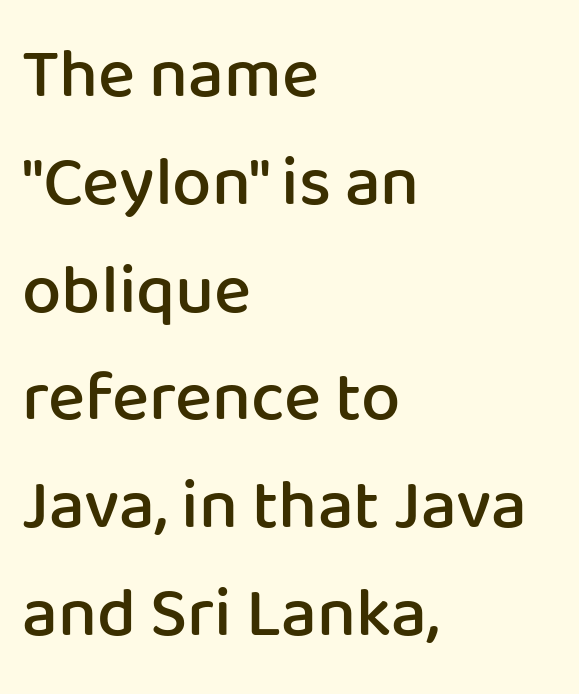
Q: Is the text bold? A: Semi-bold.
Q: Is the text italic (slanted)? A: No, it is upright.
Q: Is the typeface a serif or a sans-serif typeface? A: Sans-serif.
Q: Is the text underlined? A: No.
Q: How is the paragraph aligned? A: Left-aligned.
Q: Is the spacing between letters normal or unusually wide? A: Normal.
Q: Is the spacing between lines tight, normal or loose? A: Normal.
Q: Width (condensed, normal, or wide)? A: Normal.
Q: Stroke contrast? A: Low.
Q: x-height? A: Medium.
Q: Monospaced? A: No.
